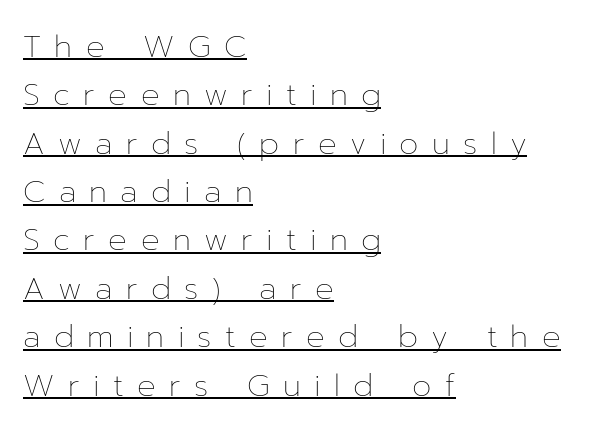
{"italic": "no", "bold": "no", "weight": "thin", "width": "normal", "stroke_contrast": "low", "x_height": "medium", "monospaced": "no", "underline": "yes", "align": "left", "line_spacing": "normal", "line_spacing_ratio": 1.56, "letter_spacing": "wide", "letter_spacing_em": 0.43, "glyph_px": 31}
